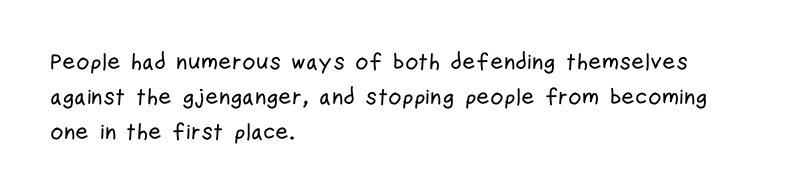
The designer left line spacing at the default. The face used here is rendered with its standard letterfit. The letters stand upright; this is a roman face. The rag falls on the right side of this text block. The words here are not underlined.
